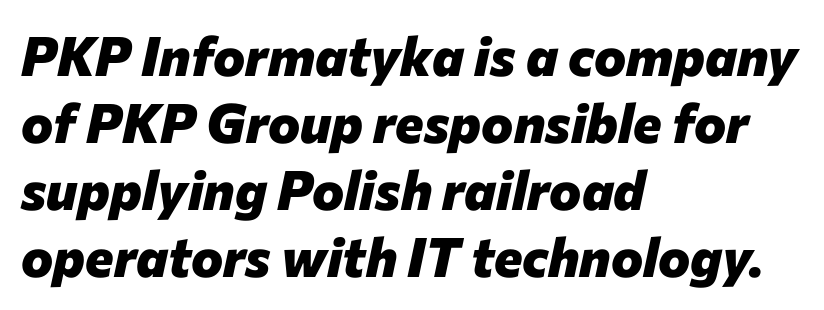
The image shows 54 px heavy type, italic (leaning right); set left-aligned, line spacing 1.24x, normal letter spacing, not underlined; low stroke contrast and a medium x-height.
